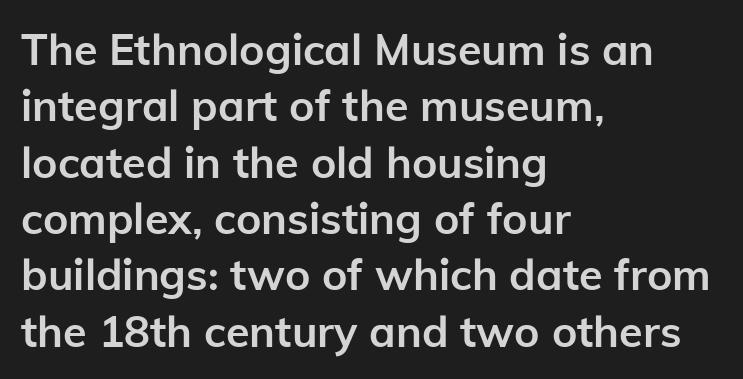
Q: Is the text bold? A: Yes.
Q: Is the text italic (slanted)? A: No, it is upright.
Q: Is the typeface a serif or a sans-serif typeface? A: Sans-serif.
Q: Is the text underlined? A: No.
Q: How is the paragraph aligned? A: Left-aligned.
Q: Is the spacing between letters normal or unusually wide? A: Normal.
Q: Is the spacing between lines tight, normal or loose? A: Normal.
Q: Width (condensed, normal, or wide)? A: Normal.
Q: Stroke contrast? A: Low.
Q: x-height? A: Medium.
Q: Monospaced? A: No.
